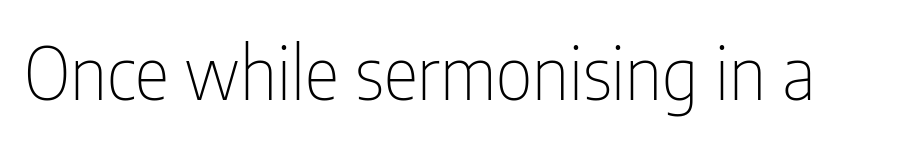
{"serif": "no", "italic": "no", "bold": "no", "weight": "thin", "width": "condensed", "stroke_contrast": "low", "x_height": "medium", "monospaced": "no", "underline": "no", "letter_spacing": "normal", "letter_spacing_em": 0.0, "glyph_px": 73}
